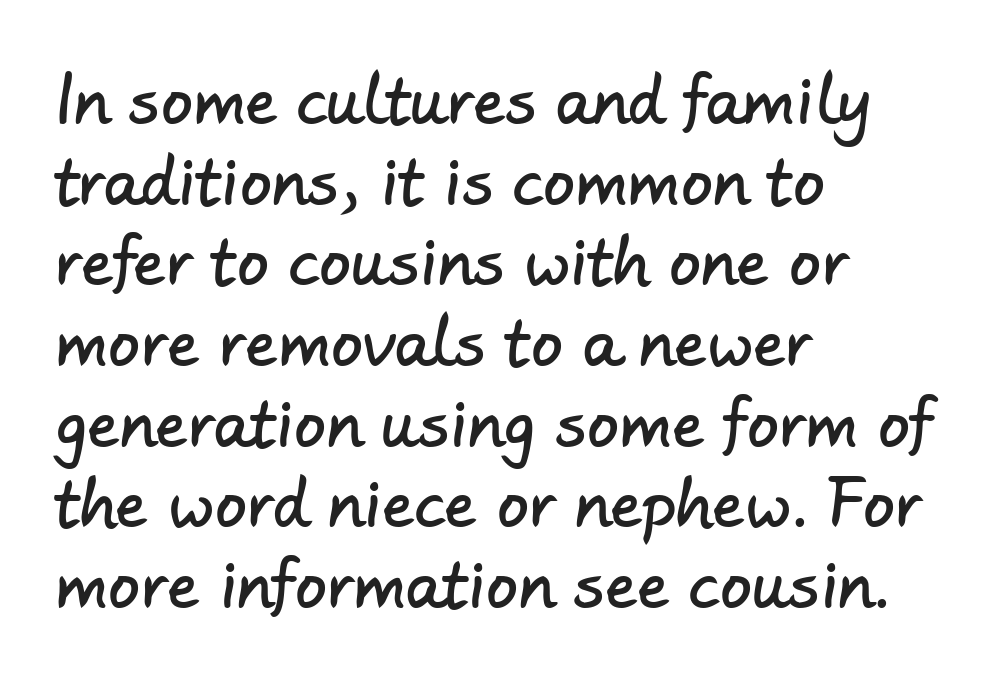
Q: Is the typeface a serif or a sans-serif typeface? A: Sans-serif.
Q: Is the text underlined? A: No.
Q: How is the paragraph aligned? A: Left-aligned.
Q: Is the spacing between letters normal or unusually wide? A: Normal.
Q: Is the spacing between lines tight, normal or loose? A: Normal.
Q: Width (condensed, normal, or wide)? A: Normal.
Q: Stroke contrast? A: Low.
Q: x-height? A: Small.
Q: Monospaced? A: No.
